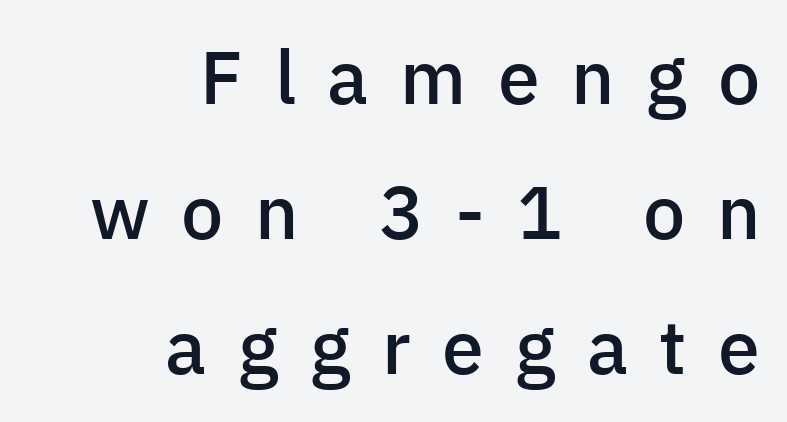
Spacing between characters has been opened up far beyond the box default. If you drew a line through each stem, it would be perfectly vertical. You could not count columns in this text — the font is proportionally spaced. Weight check: semibold — heavier than regular, not quite bold. Reading down the block, your eye finds every line finishing at a fixed right position. Check the space under the baseline: it is left empty.
